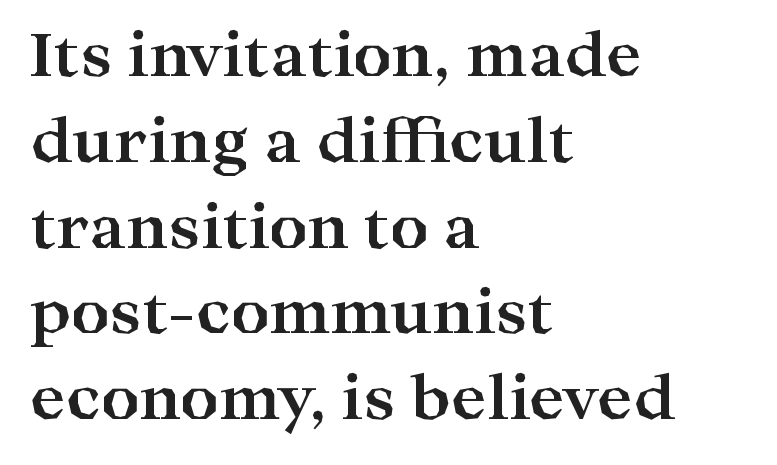
Q: Is the text bold? A: Yes.
Q: Is the text italic (slanted)? A: No, it is upright.
Q: Is the typeface a serif or a sans-serif typeface? A: Serif.
Q: Is the text underlined? A: No.
Q: How is the paragraph aligned? A: Left-aligned.
Q: Is the spacing between letters normal or unusually wide? A: Normal.
Q: Is the spacing between lines tight, normal or loose? A: Normal.
Q: Width (condensed, normal, or wide)? A: Wide.
Q: Stroke contrast? A: High.
Q: x-height? A: Medium.
Q: Monospaced? A: No.
